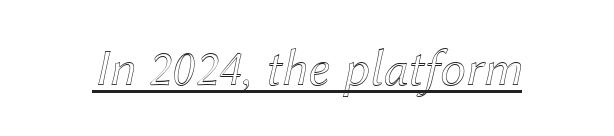
The image shows 52 px text type, italic (leaning right); set normal letter spacing, underlined; a medium x-height.
